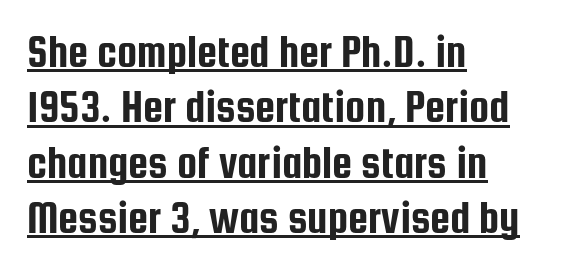
{"serif": "no", "italic": "no", "width": "condensed", "stroke_contrast": "low", "x_height": "medium", "monospaced": "no", "underline": "yes", "align": "left", "line_spacing_ratio": 1.23, "letter_spacing": "normal", "letter_spacing_em": 0.0, "glyph_px": 45}
